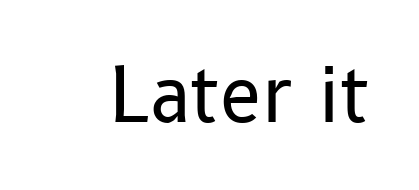
Q: Is the text bold? A: No.
Q: Is the text italic (slanted)? A: No, it is upright.
Q: Is the typeface a serif or a sans-serif typeface? A: Sans-serif.
Q: Is the text underlined? A: No.
Q: Is the spacing between letters normal or unusually wide? A: Normal.
Q: Width (condensed, normal, or wide)? A: Normal.
Q: Stroke contrast? A: Low.
Q: x-height? A: Medium.
Q: Monospaced? A: No.
